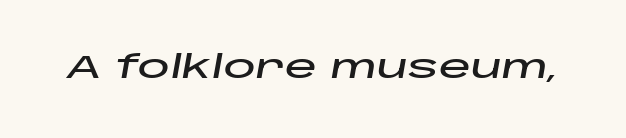
The image shows 32 px wide type, italic (leaning right); set normal letter spacing, not underlined; low stroke contrast and a large x-height.
